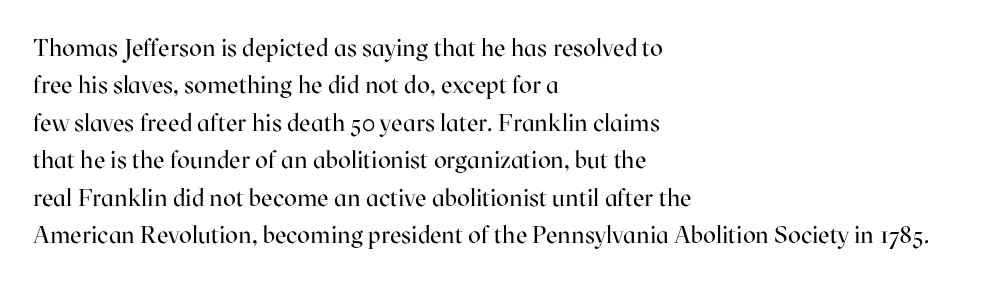
Q: Is the text bold? A: No.
Q: Is the text italic (slanted)? A: No, it is upright.
Q: Is the text underlined? A: No.
Q: How is the paragraph aligned? A: Left-aligned.
Q: Is the spacing between letters normal or unusually wide? A: Normal.
Q: Is the spacing between lines tight, normal or loose? A: Normal.
